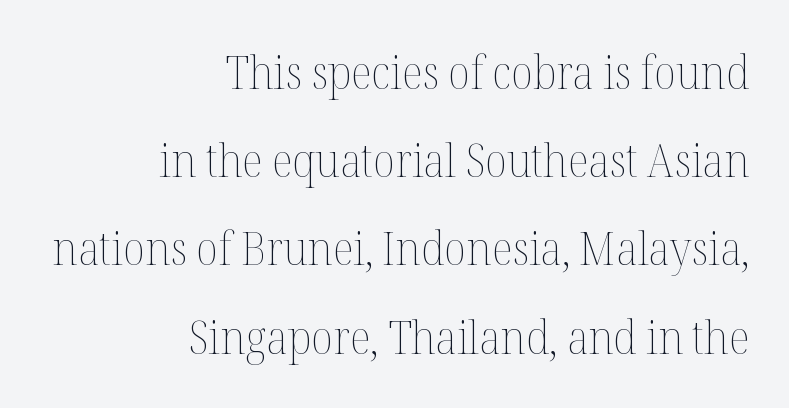
{"italic": "no", "bold": "no", "weight": "thin", "width": "normal", "stroke_contrast": "medium", "x_height": "medium", "monospaced": "no", "underline": "no", "align": "right", "line_spacing": "loose", "line_spacing_ratio": 1.96, "letter_spacing": "normal", "letter_spacing_em": 0.0, "glyph_px": 45}
